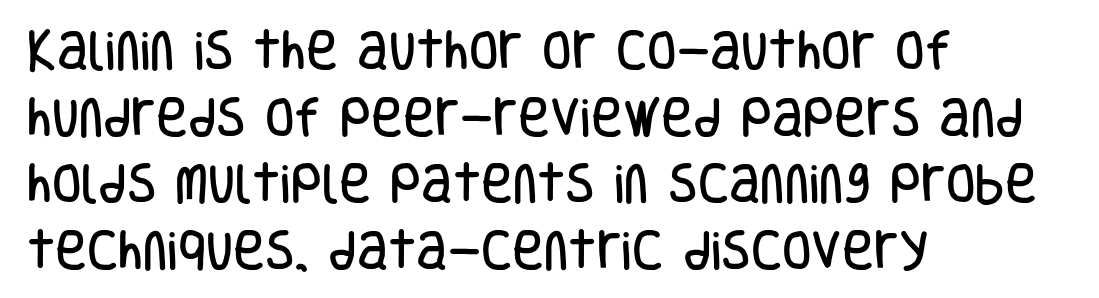
{"serif": "no", "italic": "no", "width": "condensed", "stroke_contrast": "low", "x_height": "large", "monospaced": "no", "underline": "no", "align": "left", "line_spacing": "normal", "line_spacing_ratio": 1.55, "letter_spacing": "normal", "letter_spacing_em": 0.0, "glyph_px": 43}
